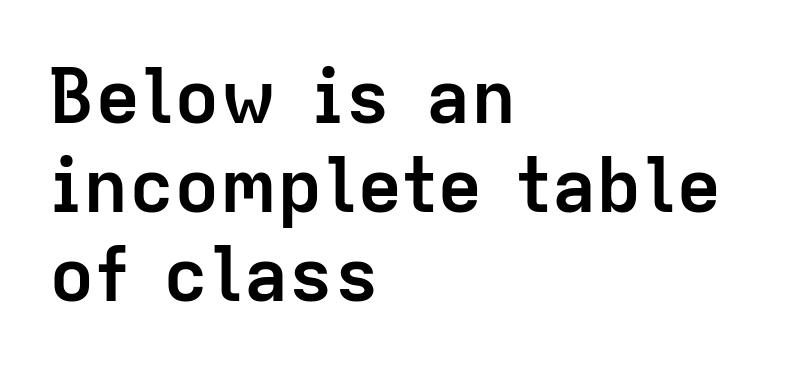
{"serif": "no", "italic": "no", "bold": "yes", "weight": "semibold", "width": "normal", "stroke_contrast": "low", "x_height": "medium", "monospaced": "no", "underline": "no", "align": "left", "line_spacing_ratio": 1.17, "letter_spacing": "normal", "letter_spacing_em": 0.0, "glyph_px": 76}
